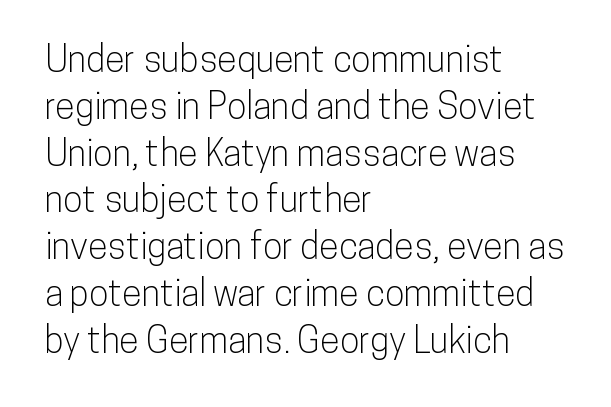
Q: Is the text italic (slanted)? A: No, it is upright.
Q: Is the typeface a serif or a sans-serif typeface? A: Sans-serif.
Q: Is the text underlined? A: No.
Q: How is the paragraph aligned? A: Left-aligned.
Q: Is the spacing between letters normal or unusually wide? A: Normal.
Q: Is the spacing between lines tight, normal or loose? A: Normal.
Q: Width (condensed, normal, or wide)? A: Condensed.
Q: Stroke contrast? A: Low.
Q: x-height? A: Medium.
Q: Monospaced? A: No.
